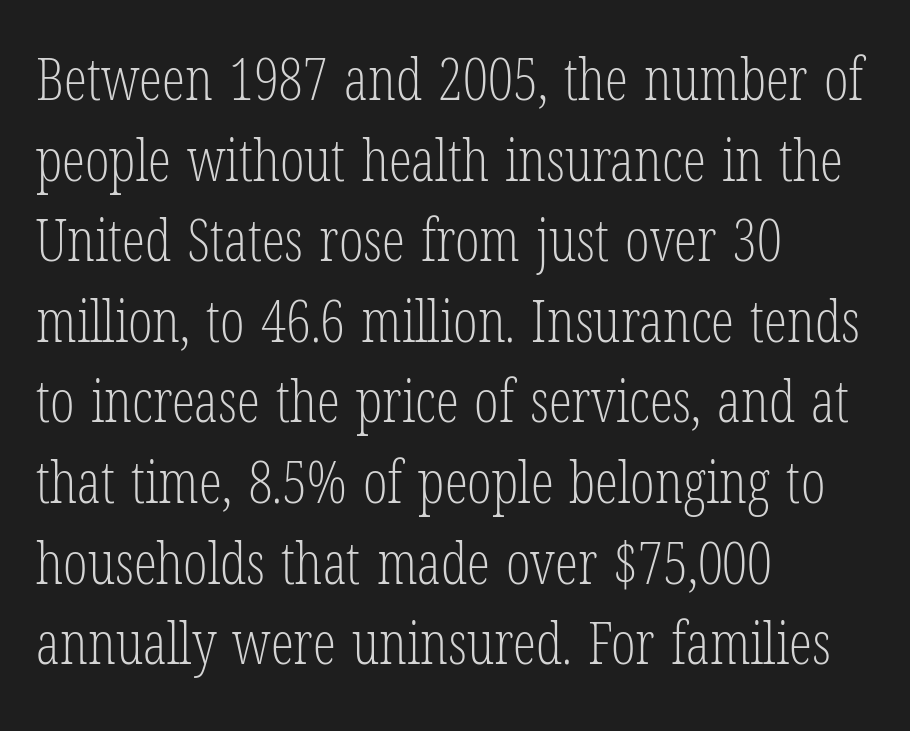
Evenly set lines give the paragraph a standard silhouette. The type family on display is of the serif kind. The lines are quadded left. The rendering uses natural spacing where letterforms have individual widths. The passage shown is not underscored anywhere. The letters sit at their default tracking, neither squeezed nor spread.
